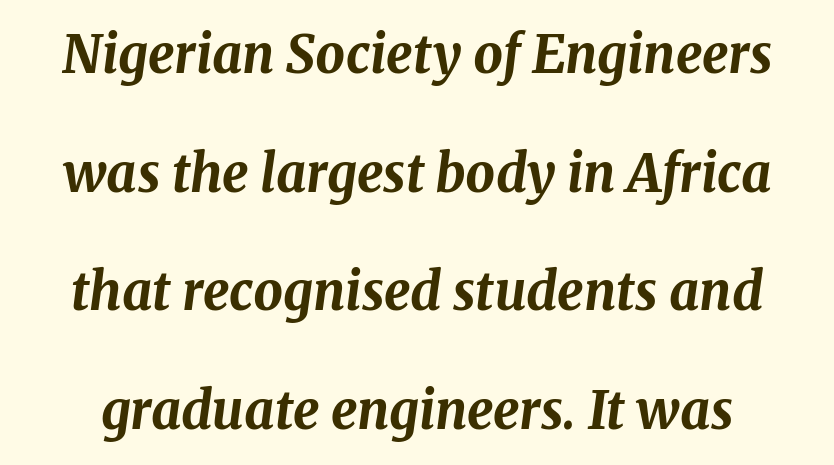
Standard letterfit; no display-style spreading of the glyphs. Letters rest on an invisible, unmarked baseline. This is heavy type, rendered in bold. Looks like regular typesetting: each glyph gets only the width it needs. Observe the lean: these are italic letterforms. The block of text is sparse from top to bottom, with ample space between rows.
